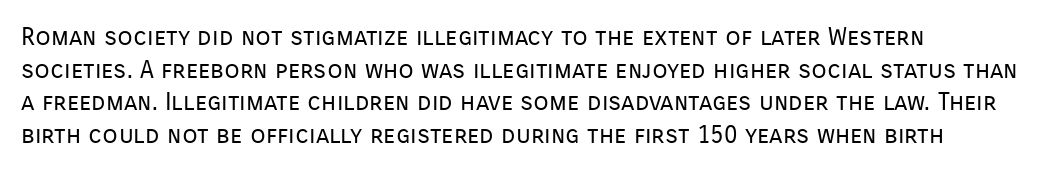
{"italic": "no", "bold": "no", "underline": "no", "line_spacing": "normal", "line_spacing_ratio": 1.31, "letter_spacing": "normal", "letter_spacing_em": 0.0, "glyph_px": 25}
